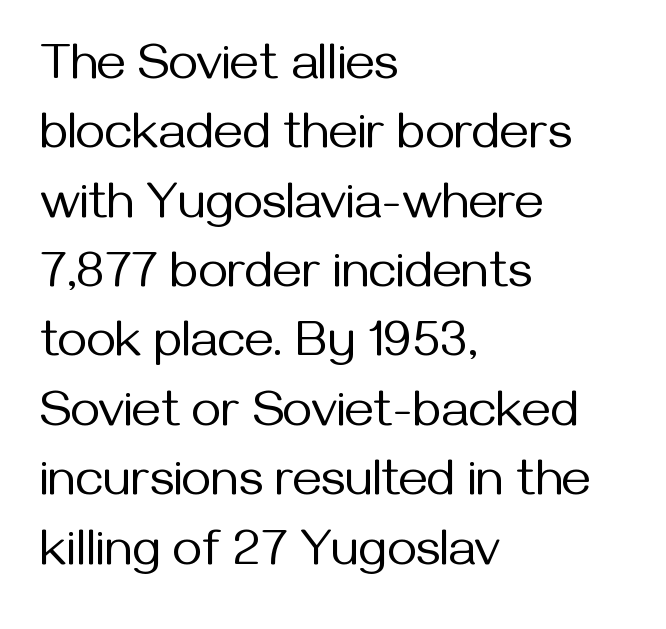
The image shows 51 px regular-weight sans-serif type, upright; set left-aligned, normal line spacing (1.36x), normal letter spacing, not underlined; medium stroke contrast and a medium x-height.
